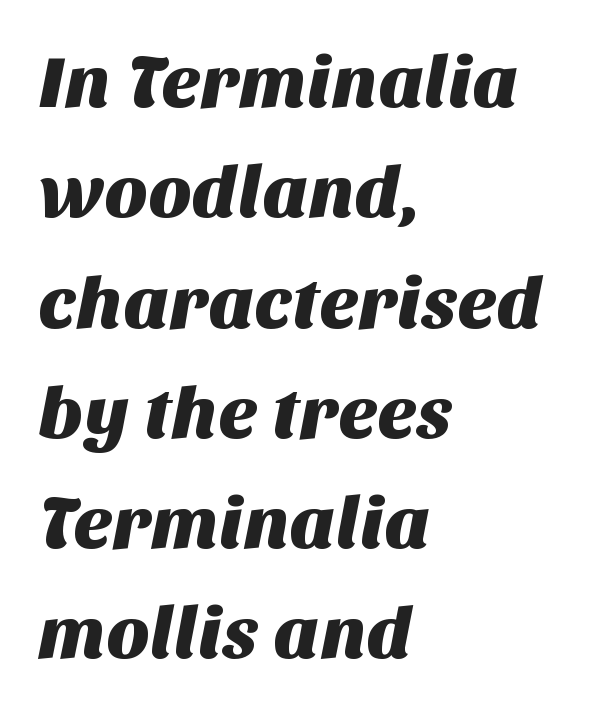
Alignment: flush left. Do the characters align in a grid? No, the font is proportional. Lines of text with bare space underneath. Does the leading feel generous? No, just average. Typographically, this falls in the sans-serif category. Look at the tracking — it's just the regular setting, nothing added.
